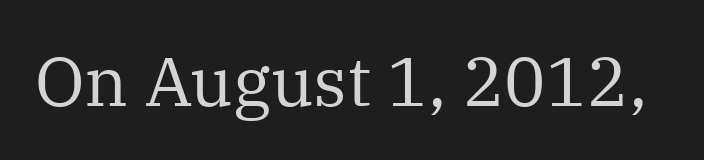
Small tapered or slab feet sit at the stroke ends, so this counts as serif. Glance below the letters and you will spot only blank space. Is the type heavy? It reads as light-to-regular instead. Words appear dense and cohesive because spacing is normal. The face used here is proportionally spaced, like ordinary book or web type. This is roman type, the default non-slanted kind.
